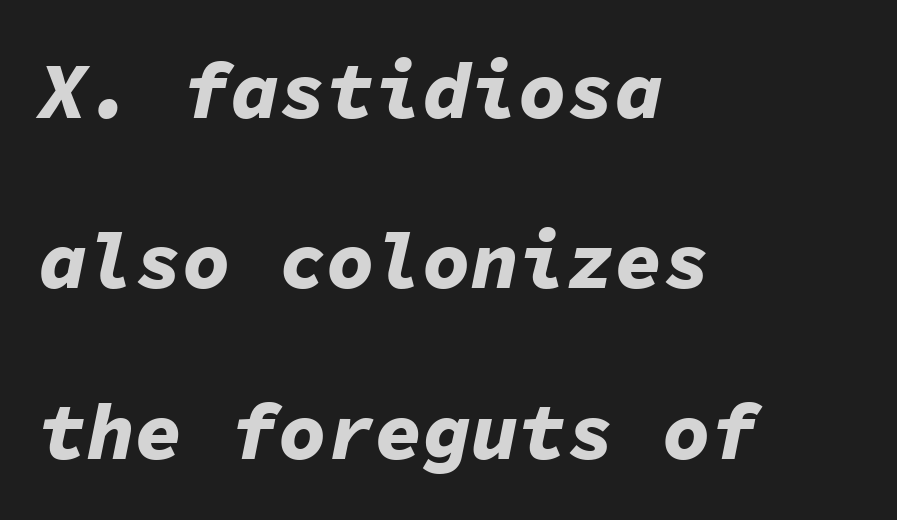
Q: Is the text bold? A: Yes.
Q: Is the text italic (slanted)? A: Yes, it leans right by about 11 degrees.
Q: Is the text underlined? A: No.
Q: How is the paragraph aligned? A: Left-aligned.
Q: Is the spacing between letters normal or unusually wide? A: Normal.
Q: Is the spacing between lines tight, normal or loose? A: Loose.
Q: Width (condensed, normal, or wide)? A: Normal.
Q: Stroke contrast? A: Low.
Q: x-height? A: Medium.
Q: Monospaced? A: Yes.
